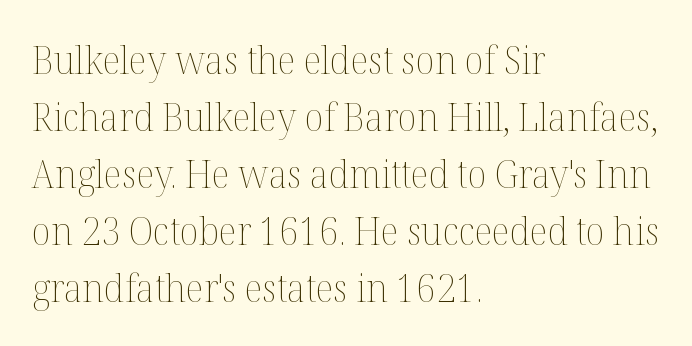
The image shows 39 px thin type, upright; set left-aligned, normal line spacing (1.46x), normal letter spacing, not underlined; medium stroke contrast and a medium x-height.
